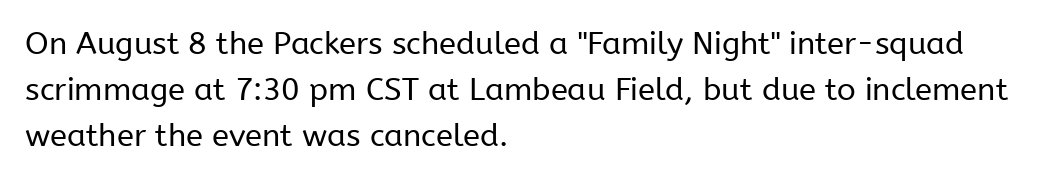
The image shows 31 px regular-weight sans-serif type, upright; set left-aligned, normal line spacing (1.49x), normal letter spacing, not underlined; low stroke contrast and a medium x-height.
